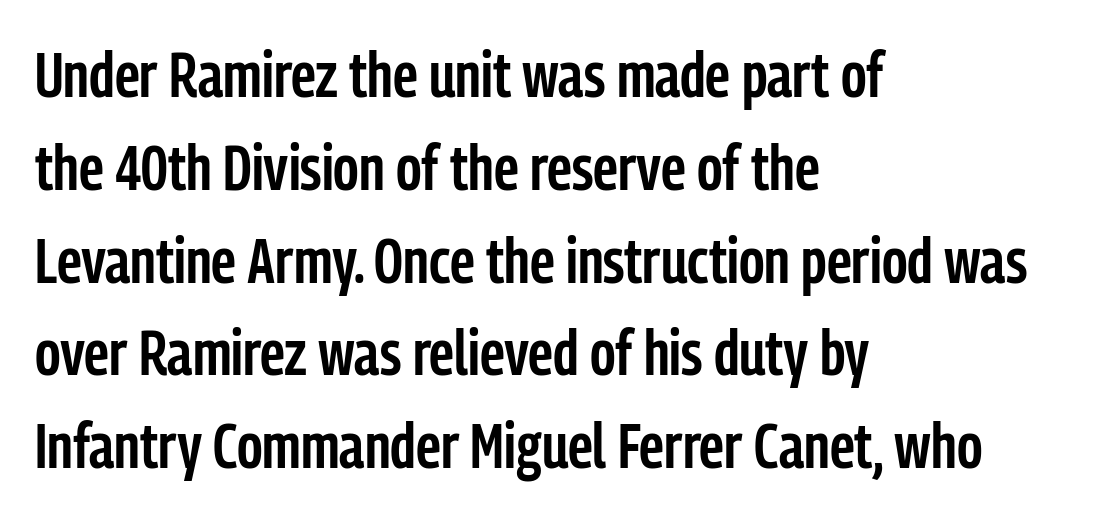
Spacing verdict: proportional, widths tailored to each character. Examine the stroke ends and you'll find no serifs. Bare-footed words on every line. Typeset ragged right — the left edge is the straight one. The font's upright variant was chosen for this text.
